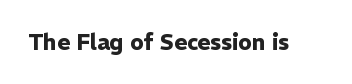
The image shows 22 px bold type, upright; set normal letter spacing, not underlined.
